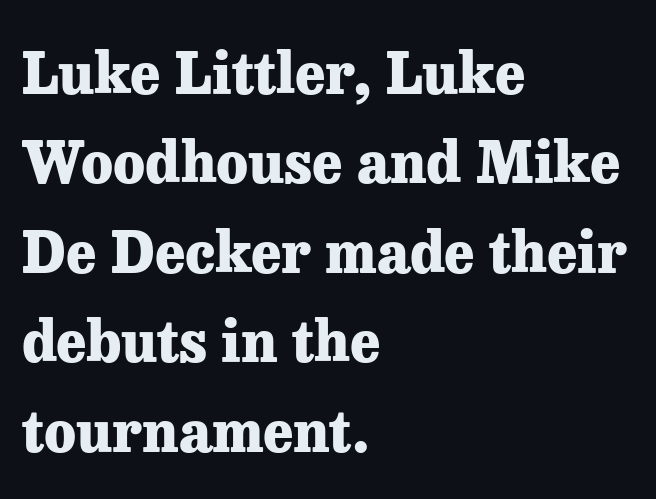
{"serif": "yes", "italic": "no", "bold": "yes", "weight": "heavy", "width": "normal", "stroke_contrast": "low", "x_height": "medium", "monospaced": "no", "underline": "no", "align": "left", "line_spacing": "normal", "line_spacing_ratio": 1.57, "letter_spacing": "normal", "letter_spacing_em": 0.0, "glyph_px": 57}
